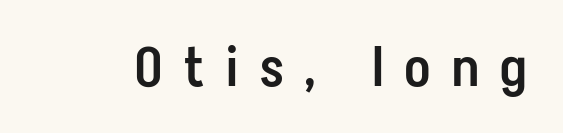
A sans-serif font was chosen for this passage. The characters look somewhat weighty, a semibold short of true bold. Looks like regular typesetting: each glyph gets only the width it needs. A bare baseline throughout the passage.
